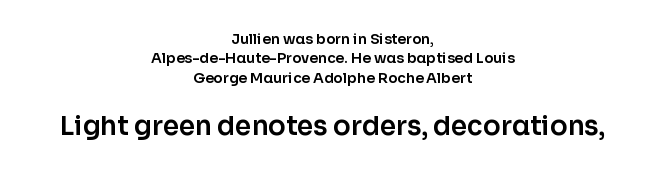
Q: Is the text italic (slanted)? A: No, it is upright.
Q: Is the text underlined? A: No.
Q: How is the paragraph aligned? A: Centered.
Q: Is the spacing between letters normal or unusually wide? A: Normal.
Q: Is the spacing between lines tight, normal or loose? A: Normal.
Q: Which block of text is set in a larger size, the first (top) or the second (bottom)? A: The second (bottom) one.
